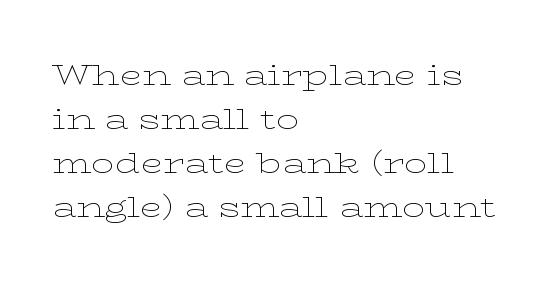
{"serif": "yes", "italic": "no", "bold": "no", "weight": "thin", "width": "wide", "stroke_contrast": "low", "x_height": "medium", "monospaced": "no", "underline": "no", "align": "left", "line_spacing": "normal", "line_spacing_ratio": 1.52, "letter_spacing": "normal", "letter_spacing_em": 0.0, "glyph_px": 29}
